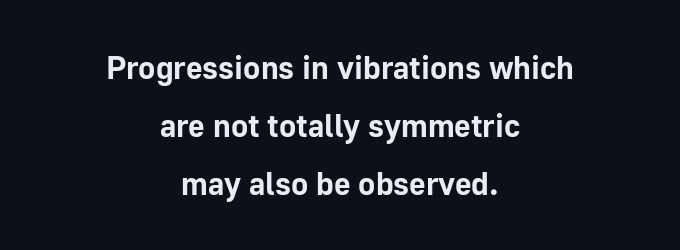
The image shows 32 px bold sans-serif type, upright; set centered, line spacing 1.81x, normal letter spacing, not underlined; low stroke contrast and a medium x-height.
